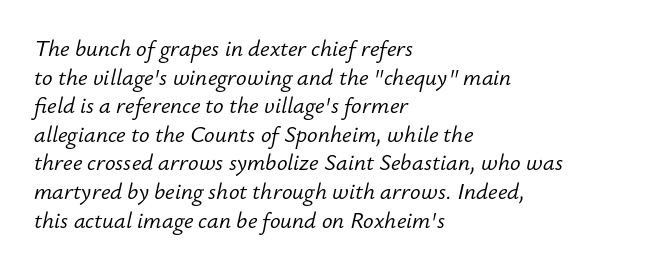
{"italic": "yes", "lean": "right", "slant_degrees": 12, "bold": "no", "underline": "no", "align": "left", "line_spacing": "normal", "line_spacing_ratio": 1.3, "letter_spacing": "normal", "letter_spacing_em": 0.0, "glyph_px": 22}
